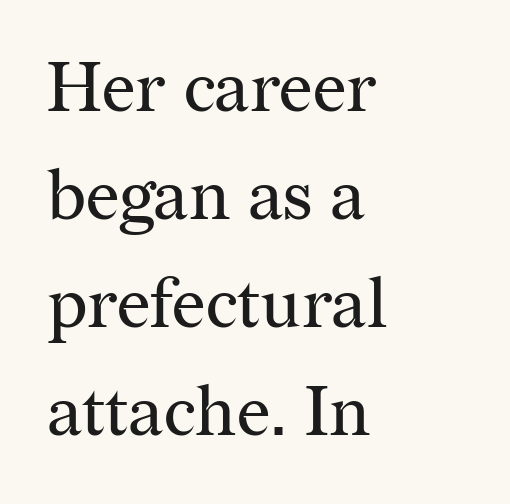
The image shows 71 px regular-weight serif type, upright; set left-aligned, normal line spacing (1.52x), normal letter spacing, not underlined; medium stroke contrast and a medium x-height.
